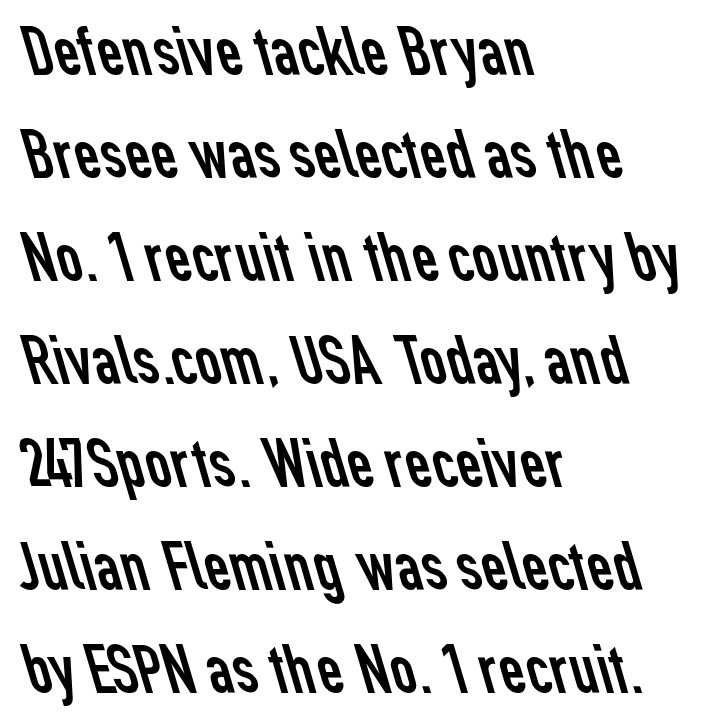
Q: Is the text bold? A: No.
Q: Is the typeface a serif or a sans-serif typeface? A: Sans-serif.
Q: Is the text underlined? A: No.
Q: How is the paragraph aligned? A: Left-aligned.
Q: Is the spacing between letters normal or unusually wide? A: Normal.
Q: Is the spacing between lines tight, normal or loose? A: Normal.
Q: Width (condensed, normal, or wide)? A: Normal.
Q: Stroke contrast? A: Low.
Q: x-height? A: Medium.
Q: Monospaced? A: No.
